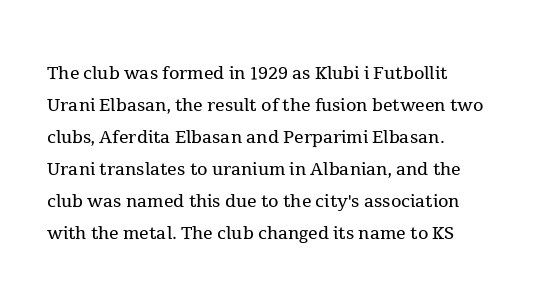
Q: Is the text bold? A: No.
Q: Is the text italic (slanted)? A: No, it is upright.
Q: Is the text underlined? A: No.
Q: How is the paragraph aligned? A: Left-aligned.
Q: Is the spacing between letters normal or unusually wide? A: Normal.
Q: Is the spacing between lines tight, normal or loose? A: Normal.
